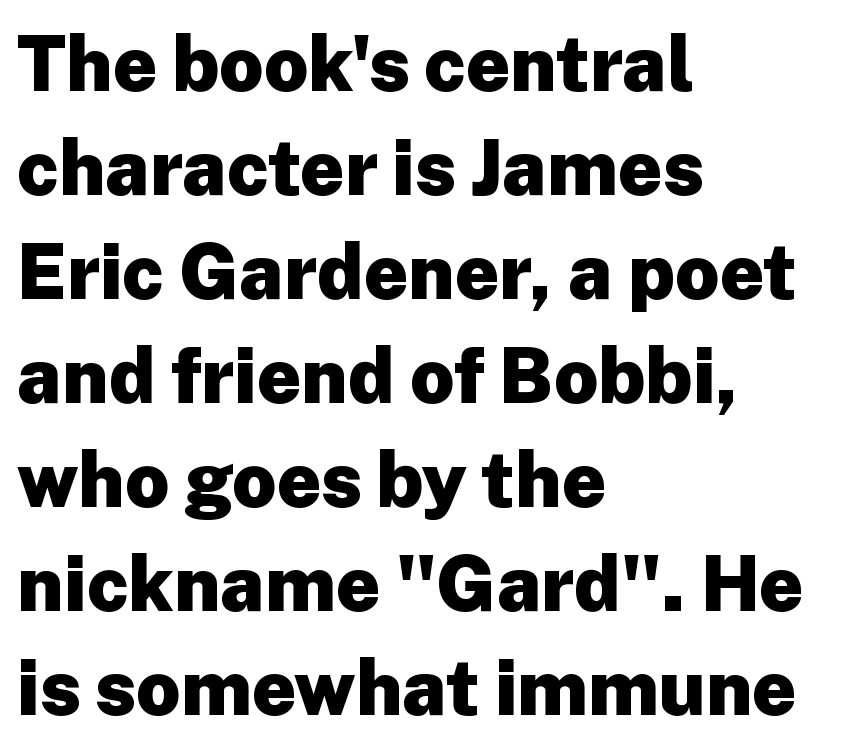
The image shows 77 px heavy sans-serif type, upright; set left-aligned, normal line spacing (1.35x), normal letter spacing, not underlined; low stroke contrast and a medium x-height.
